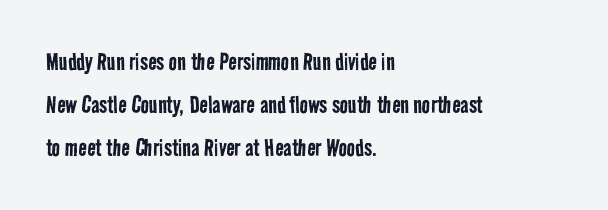
The image shows 28 px regular-weight, condensed sans-serif type; set left-aligned, normal line spacing (1.54x), normal letter spacing, not underlined; low stroke contrast and a medium x-height.
